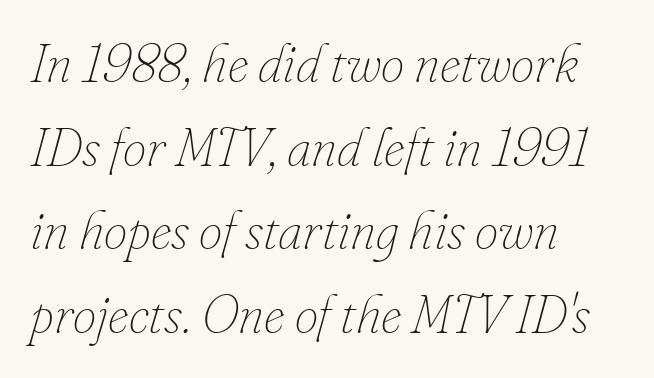
The image shows 53 px thin type, italic (leaning right); set left-aligned, normal line spacing (1.58x), normal letter spacing, not underlined; low stroke contrast and a small x-height.
